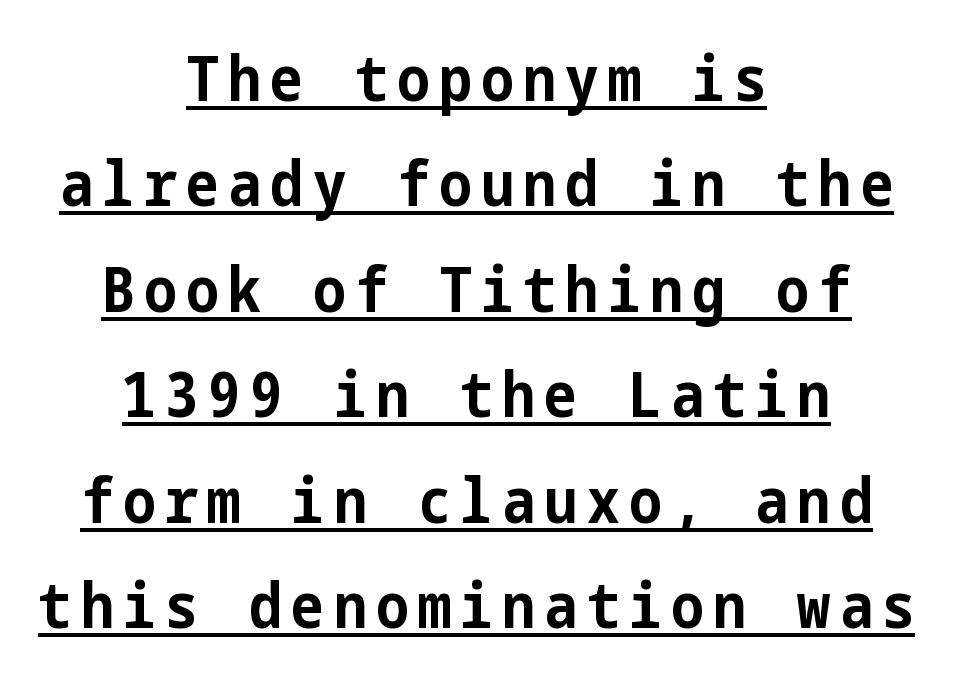
The image shows 62 px bold, condensed sans-serif type, upright; set centered, normal line spacing (1.7x), underlined; low stroke contrast and a medium x-height.
